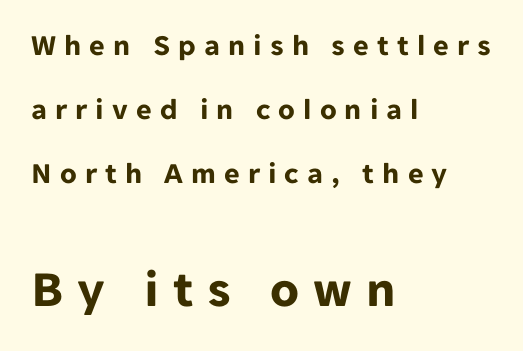
The type sits square on the baseline with zero lean. Looks like regular typesetting: each glyph gets only the width it needs. Glyph-to-glyph distance is far greater than everyday printed text. Rule under the text: the space is simply empty.
